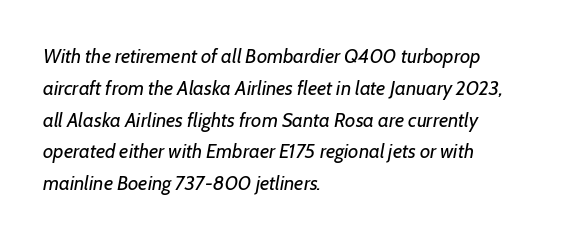
Q: Is the text bold? A: No.
Q: Is the text italic (slanted)? A: Yes, it leans right by about 7 degrees.
Q: Is the text underlined? A: No.
Q: How is the paragraph aligned? A: Left-aligned.
Q: Is the spacing between letters normal or unusually wide? A: Normal.
Q: Is the spacing between lines tight, normal or loose? A: Normal.
